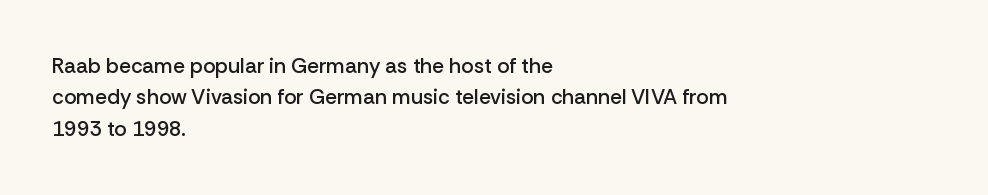
{"italic": "no", "bold": "semi", "underline": "no", "align": "left", "line_spacing": "normal", "line_spacing_ratio": 1.5, "letter_spacing": "normal", "letter_spacing_em": 0.0, "glyph_px": 21}
